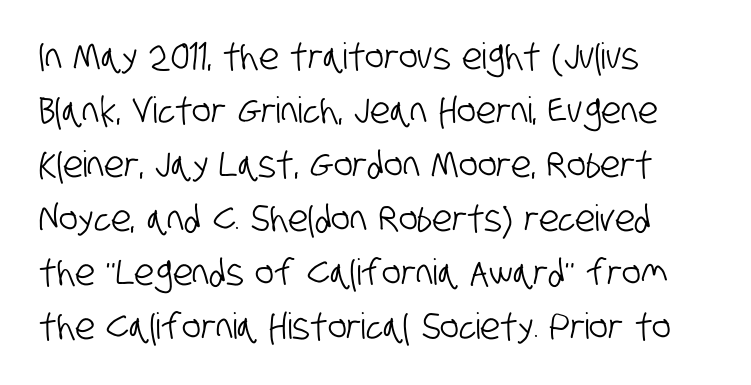
The paragraph has a hard left edge and a soft right edge. The rendering uses a moderate line-height, typical for paragraphs. This sample uses a sans-serif face. You could not count columns in this text — the font is proportionally spaced. The face used here is rendered with its standard letterfit.
